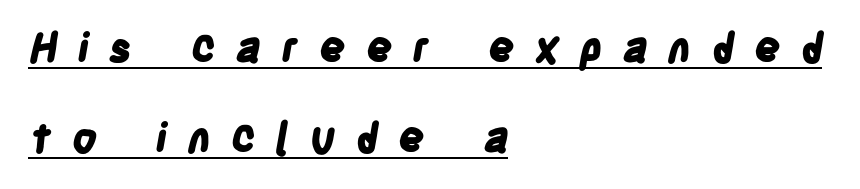
The image shows 41 px bold, condensed sans-serif type; set left-aligned, loose line spacing (2.2x), unusually wide letter spacing (+0.49 em), underlined; low stroke contrast and a large x-height.
